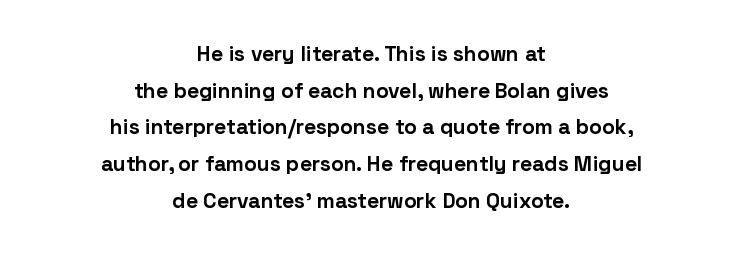
{"italic": "no", "bold": "yes", "underline": "no", "align": "center", "line_spacing_ratio": 1.75, "letter_spacing": "normal", "letter_spacing_em": 0.0, "glyph_px": 21}
